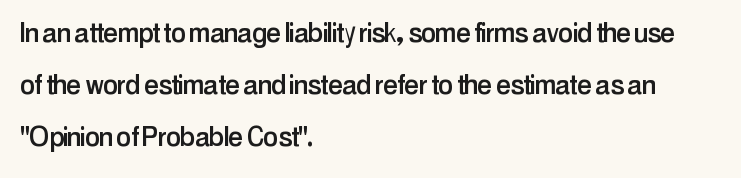
{"serif": "no", "italic": "no", "width": "condensed", "stroke_contrast": "low", "x_height": "medium", "monospaced": "no", "underline": "no", "align": "left", "line_spacing": "normal", "line_spacing_ratio": 1.57, "letter_spacing": "normal", "letter_spacing_em": 0.0, "glyph_px": 33}
